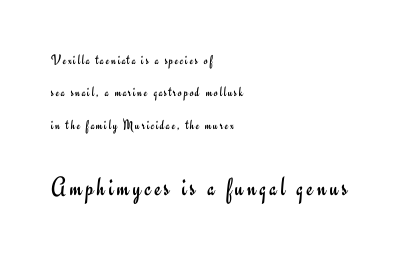
Q: Is the text bold? A: No.
Q: Is the text italic (slanted)? A: Yes.
Q: Is the text underlined? A: No.
Q: How is the paragraph aligned? A: Left-aligned.
Q: Is the spacing between lines tight, normal or loose? A: Loose.
Q: Which block of text is set in a larger size, the first (top) or the second (bottom)? A: The second (bottom) one.
